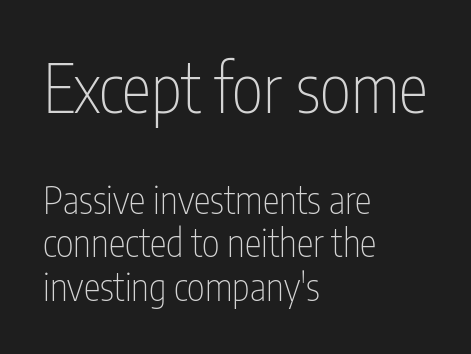
The image shows 67 px thin, condensed sans-serif type, upright; set left-aligned, tight line spacing (1.15x), normal letter spacing, not underlined; the first (top) block is 1.76x larger; low stroke contrast and a medium x-height.
